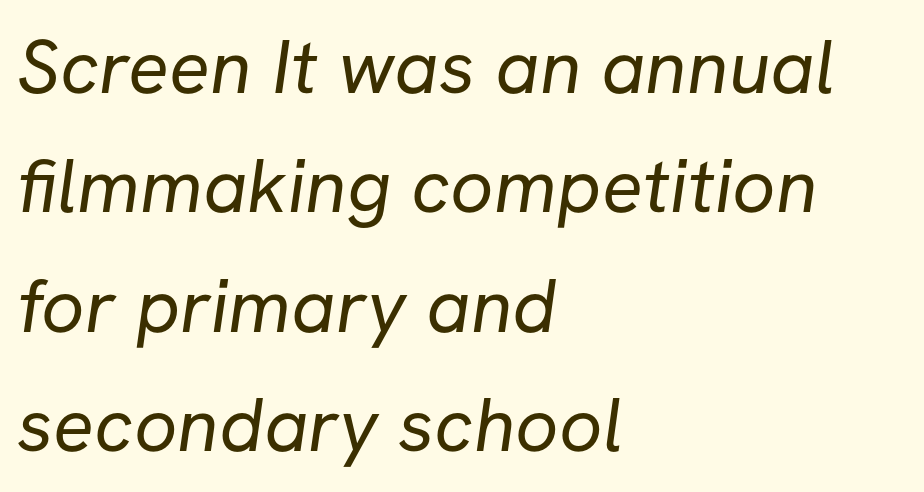
Q: Is the text bold? A: No.
Q: Is the typeface a serif or a sans-serif typeface? A: Sans-serif.
Q: Is the text underlined? A: No.
Q: How is the paragraph aligned? A: Left-aligned.
Q: Is the spacing between letters normal or unusually wide? A: Normal.
Q: Is the spacing between lines tight, normal or loose? A: Normal.
Q: Width (condensed, normal, or wide)? A: Normal.
Q: Stroke contrast? A: Low.
Q: x-height? A: Medium.
Q: Monospaced? A: No.
